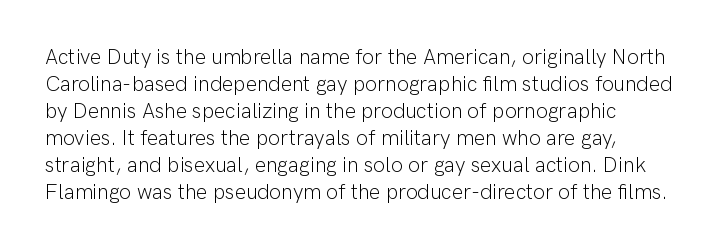
Beneath every word, the page is bare. Does extra space separate the letters? No, they use regular spacing. The designer left line spacing at the default. Is this a heavy cut? Hardly; it is regular or lighter. Ordinary non-slanted type is in use.
